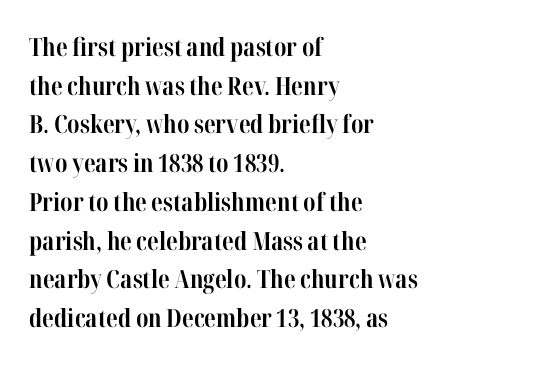
Lines of text with bare space underneath. Default kerning and tracking; the words read as compact shapes. Typeset ragged right — the left edge is the straight one. Regarding leading, the lines here are spaced in the standard way. Every stem runs plumb, perpendicular to the baseline.
